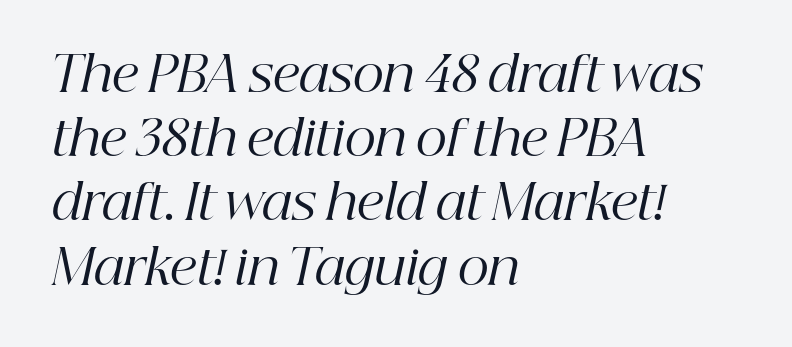
Q: Is the text bold? A: No.
Q: Is the text italic (slanted)? A: Yes, it leans right by about 12 degrees.
Q: Is the typeface a serif or a sans-serif typeface? A: Serif.
Q: Is the text underlined? A: No.
Q: How is the paragraph aligned? A: Left-aligned.
Q: Is the spacing between letters normal or unusually wide? A: Normal.
Q: Is the spacing between lines tight, normal or loose? A: Normal.
Q: Width (condensed, normal, or wide)? A: Normal.
Q: Stroke contrast? A: High.
Q: x-height? A: Medium.
Q: Monospaced? A: No.
